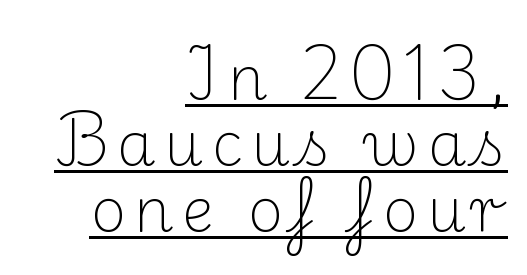
Q: Is the text bold? A: No.
Q: Is the text italic (slanted)? A: No, it is upright.
Q: Is the typeface a serif or a sans-serif typeface? A: Serif.
Q: Is the text underlined? A: Yes.
Q: How is the paragraph aligned? A: Right-aligned.
Q: Is the spacing between lines tight, normal or loose? A: Tight.
Q: Width (condensed, normal, or wide)? A: Normal.
Q: Stroke contrast? A: Medium.
Q: x-height? A: Small.
Q: Monospaced? A: No.
